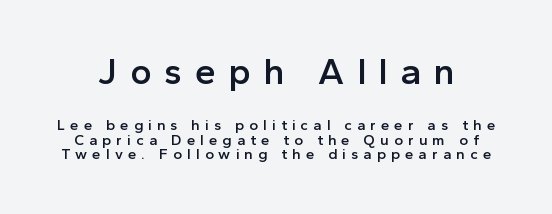
Q: Is the text bold? A: Semi-bold.
Q: Is the text italic (slanted)? A: No, it is upright.
Q: Is the typeface a serif or a sans-serif typeface? A: Sans-serif.
Q: Is the text underlined? A: No.
Q: Is the spacing between letters normal or unusually wide? A: Unusually wide.
Q: Is the spacing between lines tight, normal or loose? A: Tight.
Q: Which block of text is set in a larger size, the first (top) or the second (bottom)? A: The first (top) one.
Q: Width (condensed, normal, or wide)? A: Normal.
Q: x-height? A: Medium.
Q: Monospaced? A: No.
